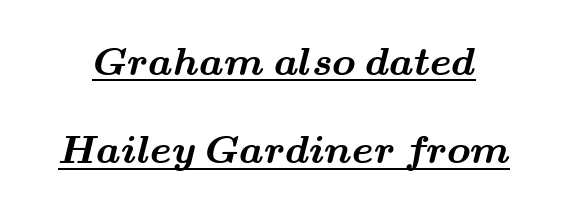
The image shows 39 px bold, wide serif type; set loose line spacing (2.26x), normal letter spacing, underlined; medium stroke contrast and a small x-height.
